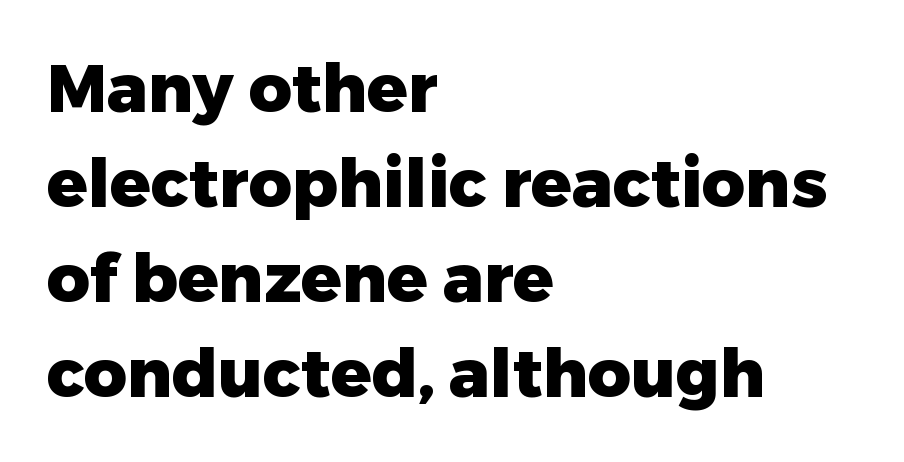
The image shows 67 px heavy sans-serif type, upright; set left-aligned, normal line spacing (1.42x), normal letter spacing, not underlined; low stroke contrast and a medium x-height.
